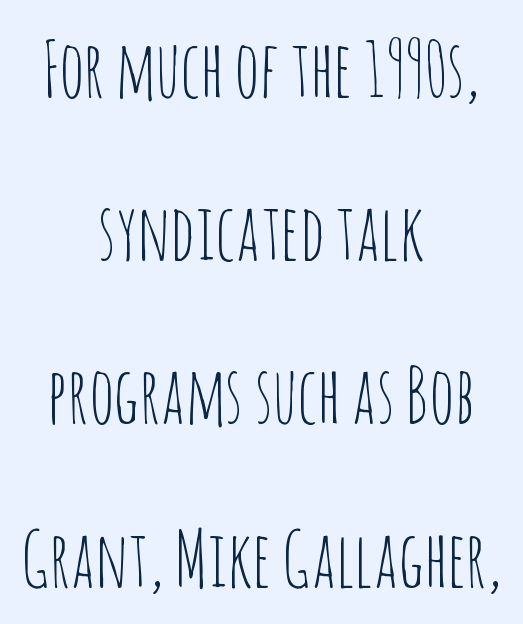
The image shows 77 px thin, condensed sans-serif type, upright; set centered, loose line spacing (2.12x), normal letter spacing, not underlined; low stroke contrast and a large x-height.
